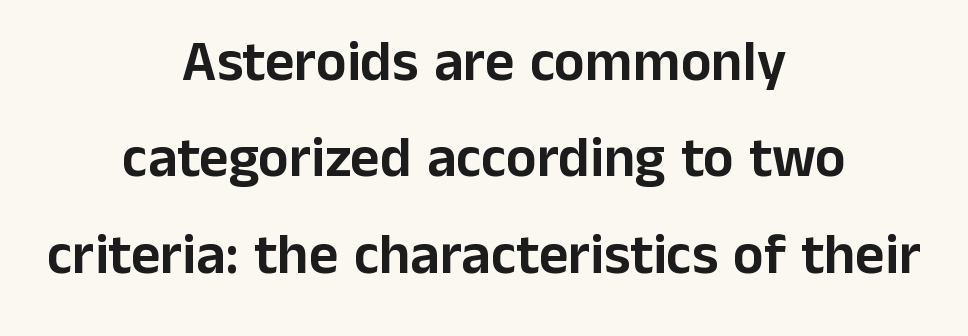
The text block is weighted toward neither margin, spreading evenly from the middle. Ascenders rise straight up at ninety degrees. Summary of vertical rhythm: regular, with standard interline spacing. Nobody touched the tracking dial on this one. Here the designer chose a conventional face with non-uniform glyph widths.
